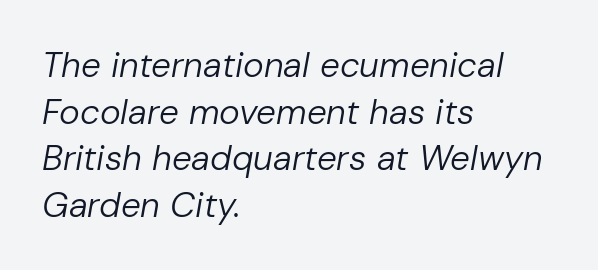
{"italic": "yes", "lean": "right", "slant_degrees": 10, "bold": "no", "weight": "regular", "width": "normal", "stroke_contrast": "low", "x_height": "medium", "monospaced": "no", "underline": "no", "align": "left", "line_spacing": "normal", "line_spacing_ratio": 1.33, "letter_spacing": "normal", "letter_spacing_em": 0.0, "glyph_px": 35}
